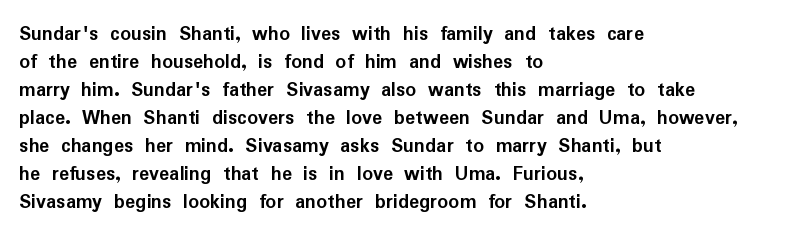
Q: Is the text bold? A: Yes.
Q: Is the text italic (slanted)? A: No, it is upright.
Q: Is the text underlined? A: No.
Q: How is the paragraph aligned? A: Left-aligned.
Q: Is the spacing between letters normal or unusually wide? A: Normal.
Q: Is the spacing between lines tight, normal or loose? A: Normal.
